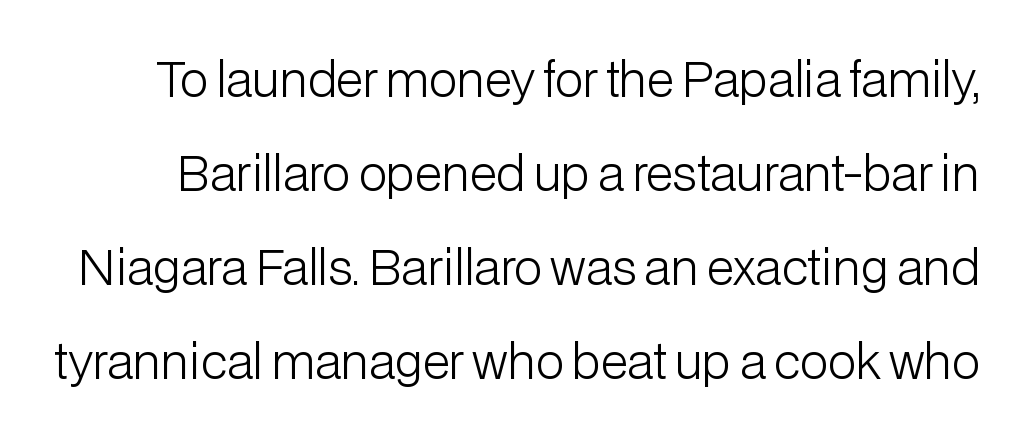
The specimen omits any rule beneath the text block's lines. If you measured baseline to baseline, you'd find a long distance. This is not heavy type; no bold has been used. Spacing verdict: proportional, widths tailored to each character.
